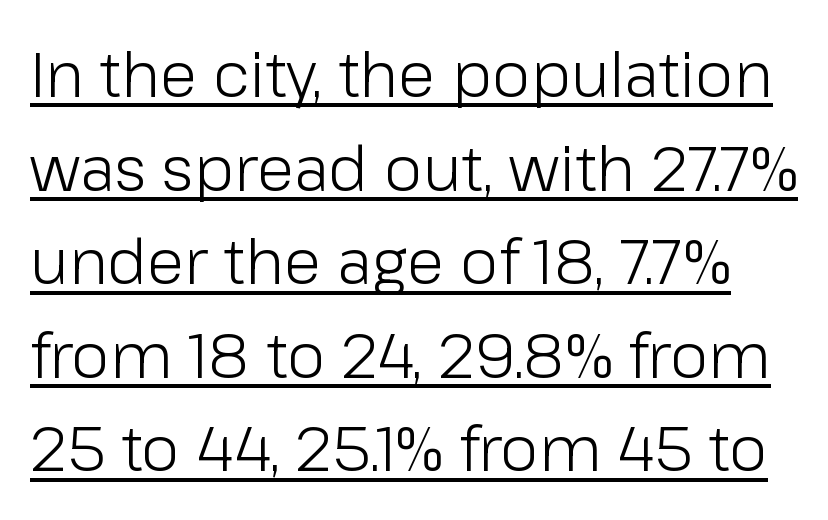
The image shows 62 px light sans-serif type, upright; set normal line spacing (1.51x), normal letter spacing, underlined; low stroke contrast and a medium x-height.
